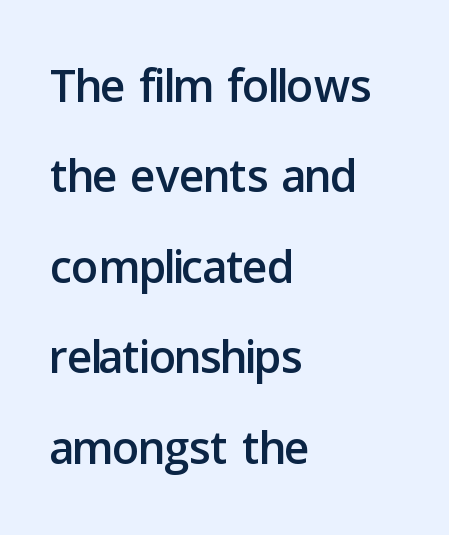
Q: Is the text italic (slanted)? A: No, it is upright.
Q: Is the typeface a serif or a sans-serif typeface? A: Sans-serif.
Q: Is the text underlined? A: No.
Q: How is the paragraph aligned? A: Left-aligned.
Q: Is the spacing between letters normal or unusually wide? A: Normal.
Q: Is the spacing between lines tight, normal or loose? A: Normal.
Q: Width (condensed, normal, or wide)? A: Normal.
Q: Stroke contrast? A: Low.
Q: x-height? A: Medium.
Q: Monospaced? A: No.
